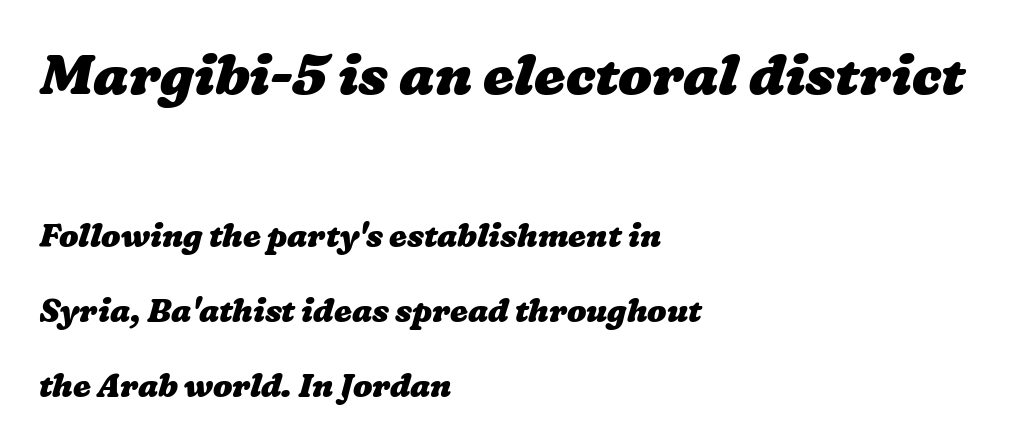
Q: Is the text bold? A: Yes.
Q: Is the text underlined? A: No.
Q: How is the paragraph aligned? A: Left-aligned.
Q: Is the spacing between letters normal or unusually wide? A: Normal.
Q: Is the spacing between lines tight, normal or loose? A: Loose.
Q: Which block of text is set in a larger size, the first (top) or the second (bottom)? A: The first (top) one.
Q: Width (condensed, normal, or wide)? A: Wide.
Q: Stroke contrast? A: Low.
Q: x-height? A: Medium.
Q: Monospaced? A: No.
